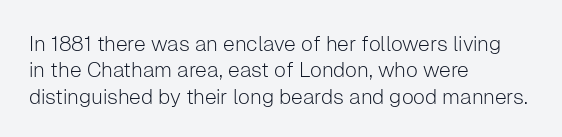
Q: Is the text bold? A: No.
Q: Is the text italic (slanted)? A: No, it is upright.
Q: Is the text underlined? A: No.
Q: How is the paragraph aligned? A: Left-aligned.
Q: Is the spacing between letters normal or unusually wide? A: Normal.
Q: Is the spacing between lines tight, normal or loose? A: Normal.
